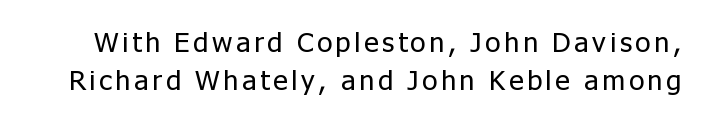
{"serif": "no", "italic": "no", "bold": "no", "weight": "regular", "width": "normal", "stroke_contrast": "low", "x_height": "medium", "monospaced": "no", "underline": "no", "line_spacing": "normal", "line_spacing_ratio": 1.37, "glyph_px": 28}
